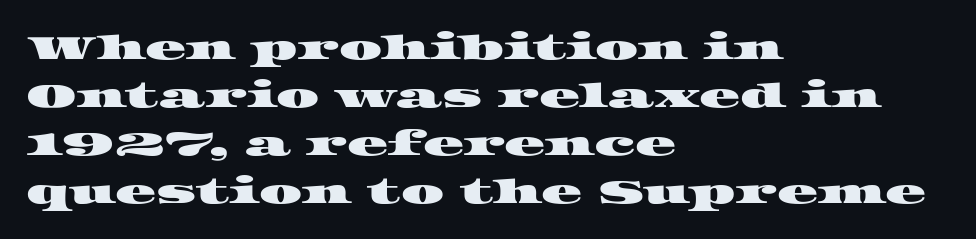
The image shows 34 px wide serif type; set left-aligned, normal line spacing (1.41x), normal letter spacing, not underlined; high stroke contrast and a large x-height.
